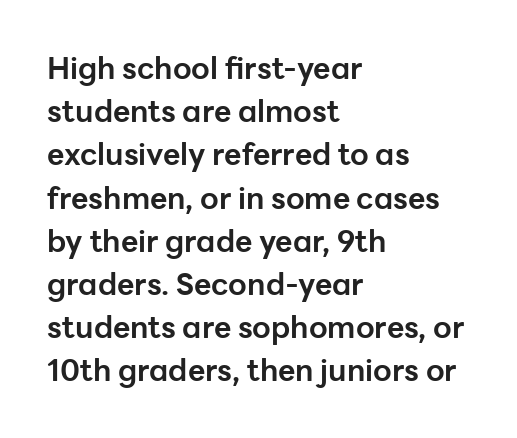
The image shows 30 px bold sans-serif type, upright; set left-aligned, normal line spacing (1.44x), normal letter spacing, not underlined; low stroke contrast and a medium x-height.
